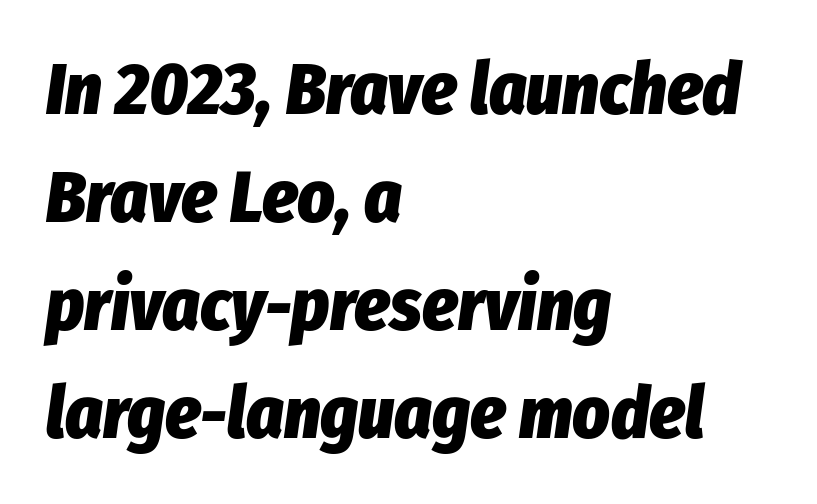
{"italic": "yes", "lean": "right", "slant_degrees": 8, "bold": "yes", "weight": "heavy", "width": "condensed", "stroke_contrast": "low", "x_height": "medium", "monospaced": "no", "underline": "no", "align": "left", "line_spacing": "normal", "line_spacing_ratio": 1.5, "letter_spacing": "normal", "letter_spacing_em": 0.0, "glyph_px": 72}
